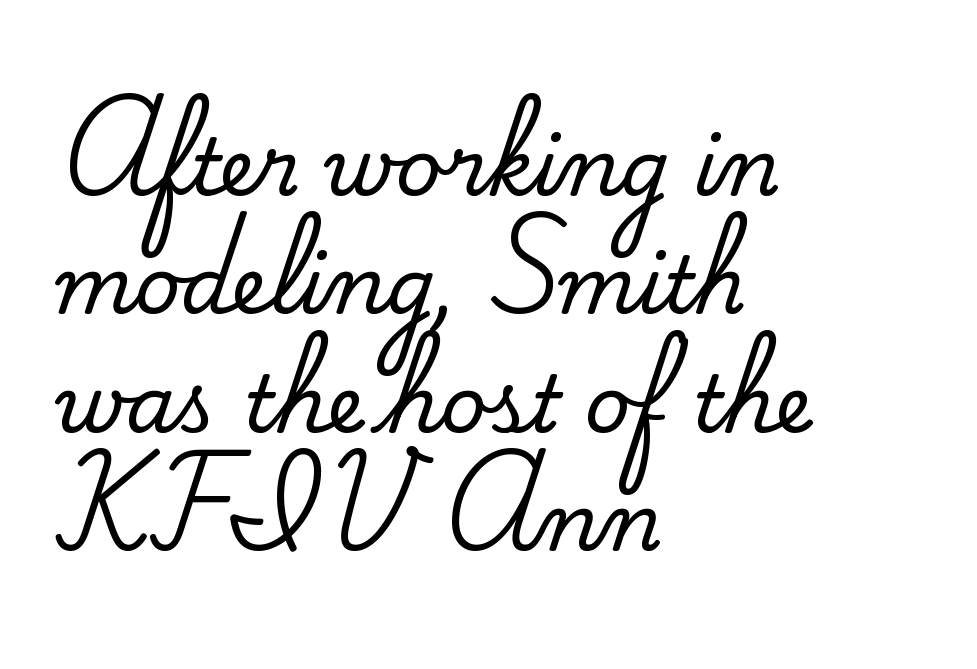
{"serif": "yes", "width": "normal", "stroke_contrast": "medium", "x_height": "small", "monospaced": "no", "underline": "no", "align": "left", "line_spacing": "normal", "line_spacing_ratio": 1.5, "letter_spacing": "normal", "letter_spacing_em": 0.0, "glyph_px": 79}
